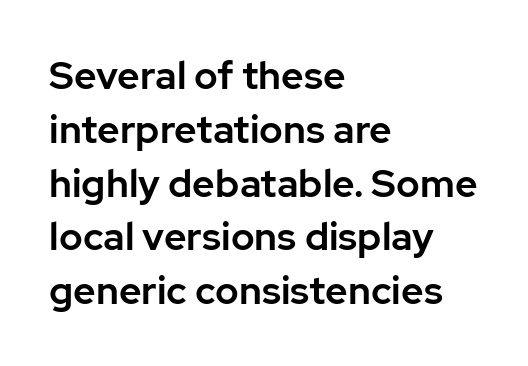
Q: Is the text italic (slanted)? A: No, it is upright.
Q: Is the typeface a serif or a sans-serif typeface? A: Sans-serif.
Q: Is the text underlined? A: No.
Q: How is the paragraph aligned? A: Left-aligned.
Q: Is the spacing between letters normal or unusually wide? A: Normal.
Q: Is the spacing between lines tight, normal or loose? A: Normal.
Q: Width (condensed, normal, or wide)? A: Normal.
Q: Stroke contrast? A: Low.
Q: x-height? A: Medium.
Q: Monospaced? A: No.
